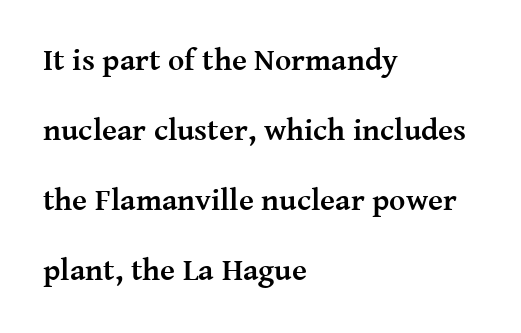
{"serif": "yes", "italic": "no", "bold": "yes", "weight": "semibold", "width": "normal", "stroke_contrast": "medium", "x_height": "medium", "monospaced": "no", "underline": "no", "align": "left", "line_spacing": "loose", "line_spacing_ratio": 2.26, "letter_spacing": "normal", "letter_spacing_em": 0.0, "glyph_px": 31}
